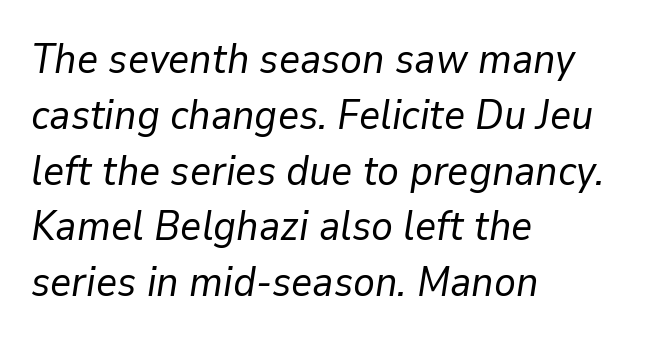
The image shows 41 px regular-weight type, italic (leaning right); set left-aligned, normal line spacing (1.36x), normal letter spacing, not underlined; low stroke contrast and a medium x-height.
